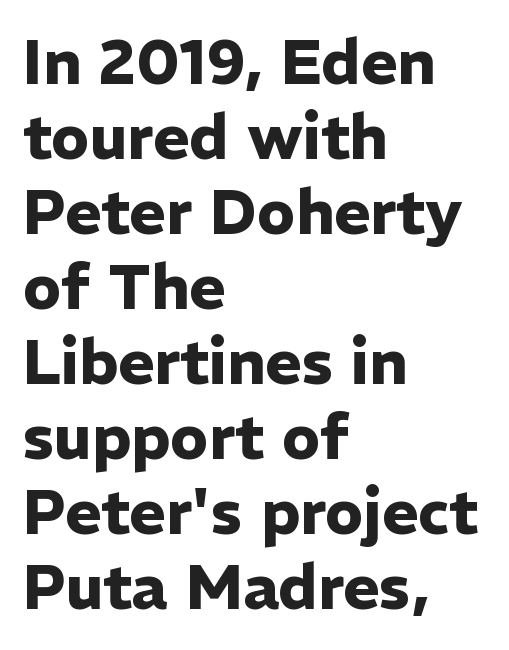
Teacher's note: observe the even left margin — that is flush-left alignment. A bare baseline throughout the passage. Nothing unusual about the tracking: characters are spaced as the font intends. These lines are composed in type without serifs. Summary of weight: heavy, a full bold. The passage shown is typed in a proportional face where columns would drift.
